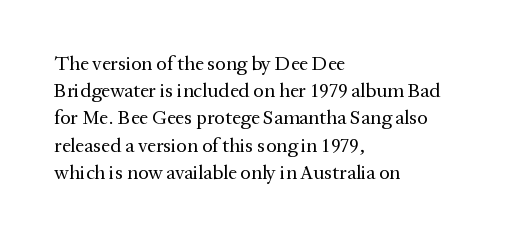
Q: Is the text bold? A: No.
Q: Is the text italic (slanted)? A: No, it is upright.
Q: Is the text underlined? A: No.
Q: How is the paragraph aligned? A: Left-aligned.
Q: Is the spacing between letters normal or unusually wide? A: Normal.
Q: Is the spacing between lines tight, normal or loose? A: Normal.
